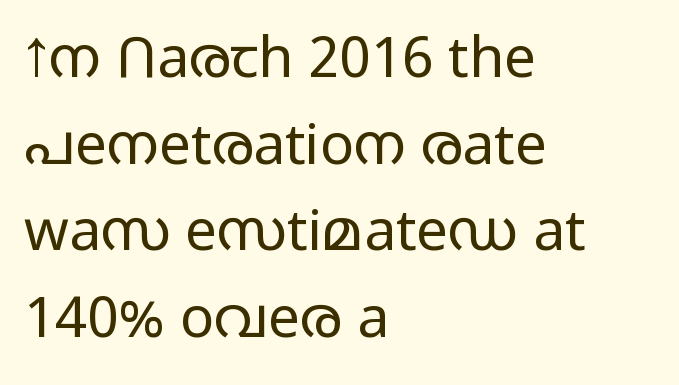
{"serif": "no", "italic": "no", "bold": "no", "weight": "light", "width": "wide", "stroke_contrast": "low", "x_height": "medium", "monospaced": "no", "underline": "no", "align": "left", "line_spacing": "normal", "line_spacing_ratio": 1.52, "letter_spacing": "normal", "letter_spacing_em": 0.0, "glyph_px": 57}
